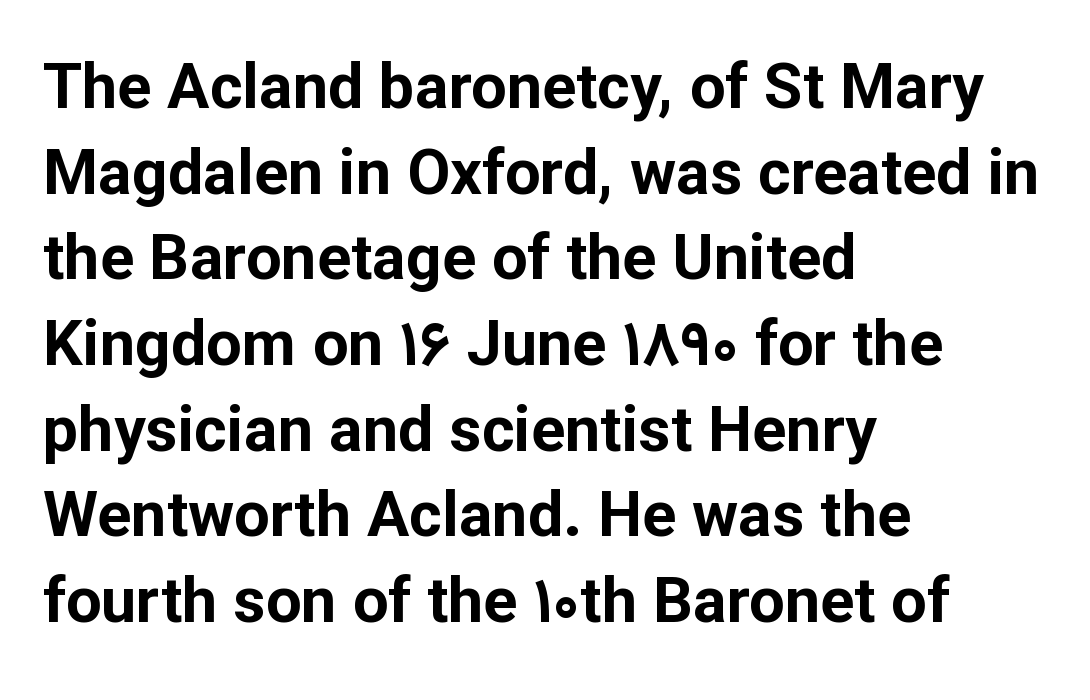
{"serif": "no", "italic": "no", "bold": "yes", "weight": "bold", "width": "normal", "stroke_contrast": "low", "x_height": "medium", "monospaced": "no", "underline": "no", "align": "left", "line_spacing": "normal", "line_spacing_ratio": 1.36, "letter_spacing": "normal", "letter_spacing_em": 0.0, "glyph_px": 63}
